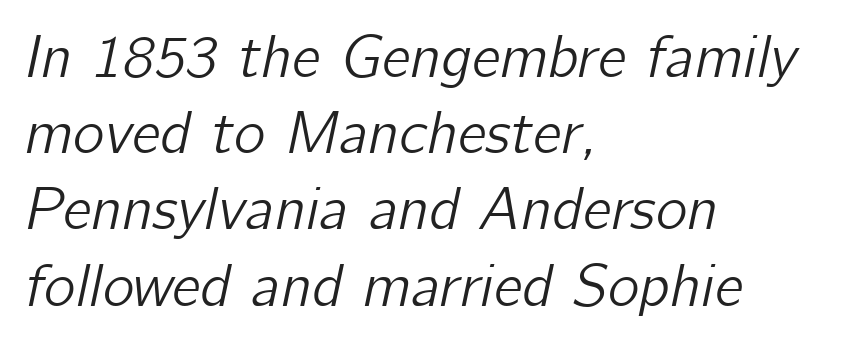
The image shows 60 px text type, italic (leaning right); set left-aligned, normal line spacing (1.27x), normal letter spacing, not underlined; low stroke contrast and a medium x-height.
